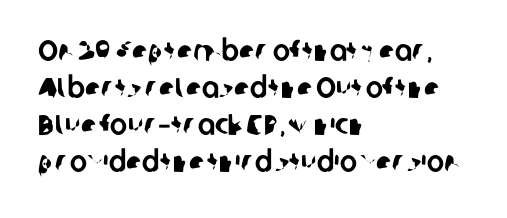
Q: Is the typeface a serif or a sans-serif typeface? A: Sans-serif.
Q: Is the text underlined? A: No.
Q: How is the paragraph aligned? A: Left-aligned.
Q: Is the spacing between letters normal or unusually wide? A: Normal.
Q: Is the spacing between lines tight, normal or loose? A: Normal.
Q: Width (condensed, normal, or wide)? A: Normal.
Q: Stroke contrast? A: Low.
Q: x-height? A: Medium.
Q: Monospaced? A: No.
